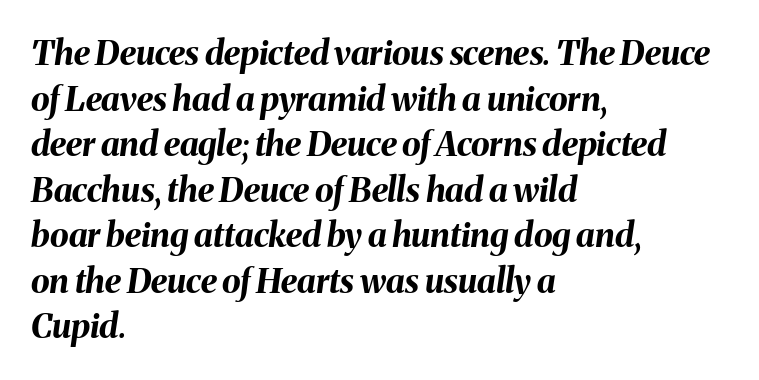
The compositor pushed each line to the left boundary. Note the varied advance widths — an 'i' is clearly narrower than an 'm'. Has an underline been added? It has not. Leading: standard. Each glyph is drawn with heavy, bold strokes.
